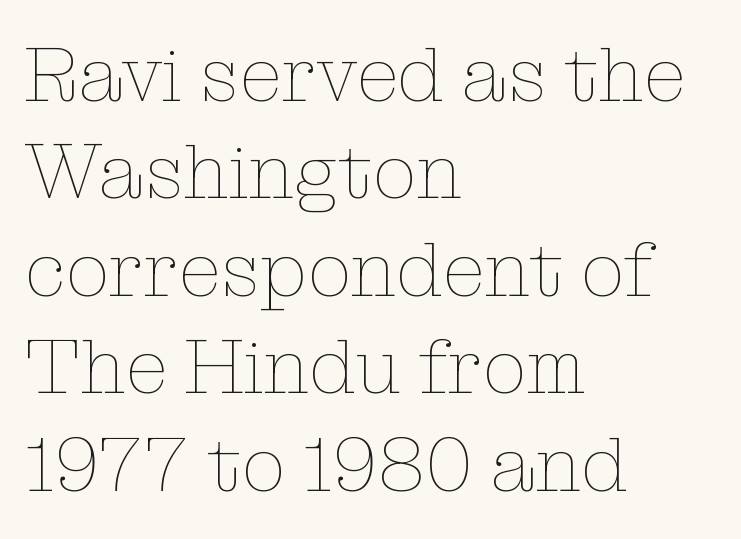
{"italic": "no", "bold": "no", "weight": "thin", "width": "normal", "stroke_contrast": "low", "x_height": "medium", "monospaced": "no", "underline": "no", "align": "left", "line_spacing": "normal", "line_spacing_ratio": 1.25, "letter_spacing": "normal", "letter_spacing_em": 0.0, "glyph_px": 78}
